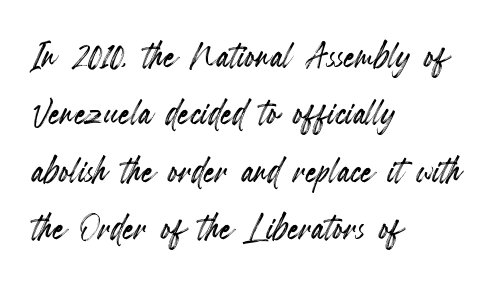
{"width": "condensed", "x_height": "small", "monospaced": "no", "underline": "no", "align": "left", "line_spacing": "normal", "line_spacing_ratio": 1.25, "letter_spacing": "normal", "letter_spacing_em": 0.0, "glyph_px": 46}
